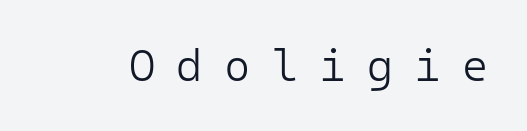
{"serif": "no", "italic": "no", "bold": "no", "weight": "light", "width": "normal", "stroke_contrast": "low", "x_height": "medium", "underline": "no", "letter_spacing": "wide", "letter_spacing_em": 0.47, "glyph_px": 45}
